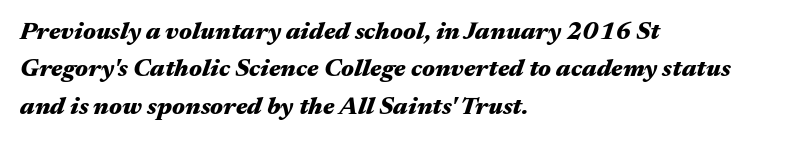
The image shows 25 px bold type, italic (leaning right); set left-aligned, normal line spacing (1.5x), normal letter spacing, not underlined.
